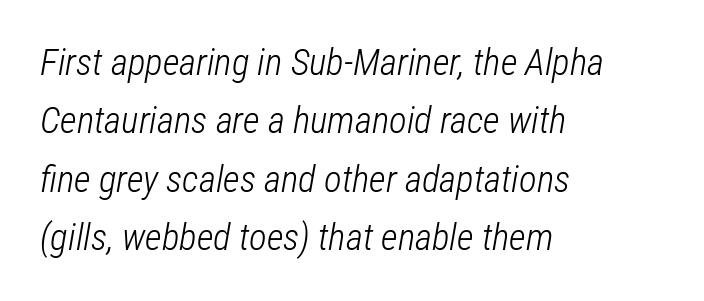
Q: Is the text bold? A: No.
Q: Is the text italic (slanted)? A: Yes, it leans right by about 12 degrees.
Q: Is the text underlined? A: No.
Q: How is the paragraph aligned? A: Left-aligned.
Q: Is the spacing between letters normal or unusually wide? A: Normal.
Q: Is the spacing between lines tight, normal or loose? A: Normal.
Q: Width (condensed, normal, or wide)? A: Condensed.
Q: Stroke contrast? A: Low.
Q: x-height? A: Medium.
Q: Monospaced? A: No.
